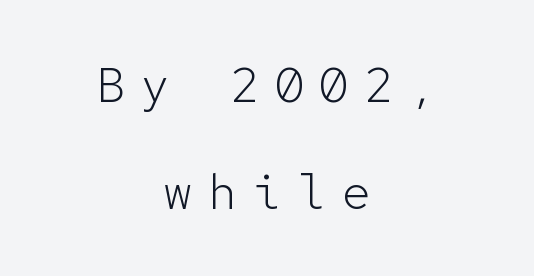
Honestly, the rows look like they've been pulled way apart. Any mark beneath the type? The region is blank. Italic? Not at all — the glyphs are vertical. Inter-character spacing is expanded well beyond the font's built-in metrics. Leftover space on each line is divided equally before and after the words.
